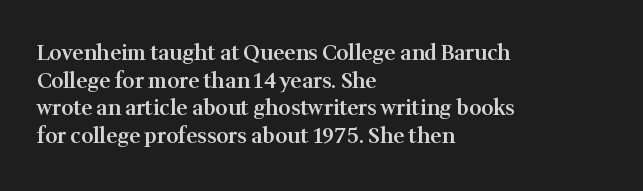
The image shows 21 px text type, upright; set left-aligned, normal line spacing (1.32x), normal letter spacing, not underlined.
